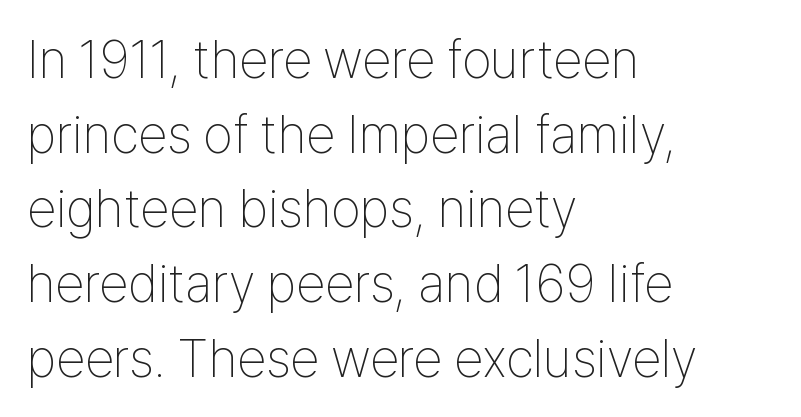
{"serif": "no", "italic": "no", "bold": "no", "weight": "thin", "width": "condensed", "stroke_contrast": "low", "x_height": "medium", "monospaced": "no", "underline": "no", "align": "left", "line_spacing": "normal", "line_spacing_ratio": 1.41, "letter_spacing": "normal", "letter_spacing_em": 0.0, "glyph_px": 53}
